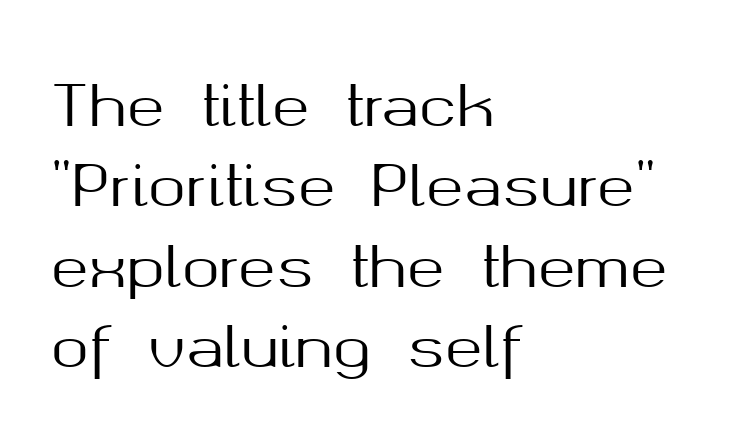
{"serif": "no", "italic": "no", "width": "normal", "stroke_contrast": "medium", "x_height": "medium", "monospaced": "no", "underline": "no", "align": "left", "line_spacing": "normal", "line_spacing_ratio": 1.41, "letter_spacing": "normal", "letter_spacing_em": 0.0, "glyph_px": 57}
